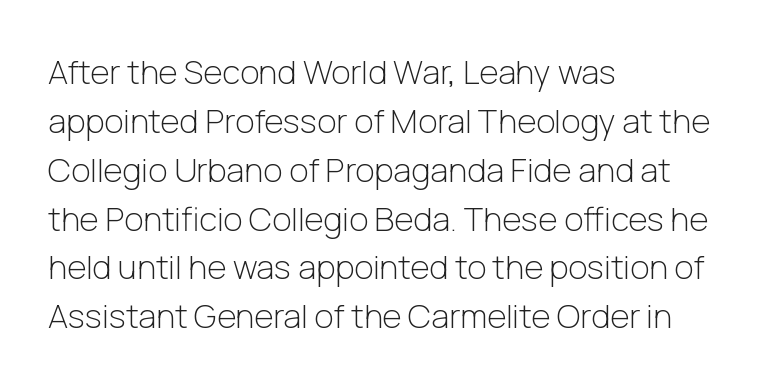
Q: Is the text bold? A: No.
Q: Is the text italic (slanted)? A: No, it is upright.
Q: Is the typeface a serif or a sans-serif typeface? A: Sans-serif.
Q: Is the text underlined? A: No.
Q: How is the paragraph aligned? A: Left-aligned.
Q: Is the spacing between letters normal or unusually wide? A: Normal.
Q: Is the spacing between lines tight, normal or loose? A: Normal.
Q: Width (condensed, normal, or wide)? A: Normal.
Q: Stroke contrast? A: Low.
Q: x-height? A: Medium.
Q: Monospaced? A: No.
